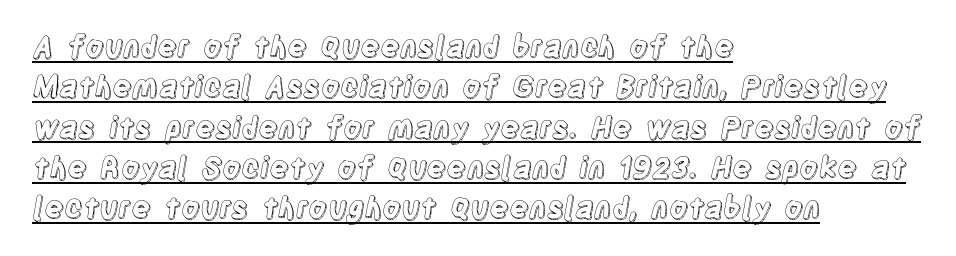
The image shows 29 px condensed type; set left-aligned, normal line spacing (1.39x), normal letter spacing, underlined; a large x-height.
